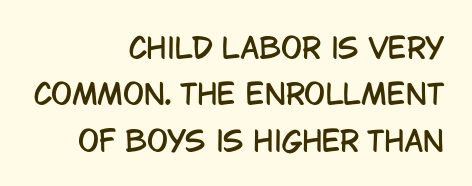
The image shows 28 px condensed sans-serif type, upright; set right-aligned, normal line spacing (1.66x), normal letter spacing, not underlined; low stroke contrast and a large x-height.
